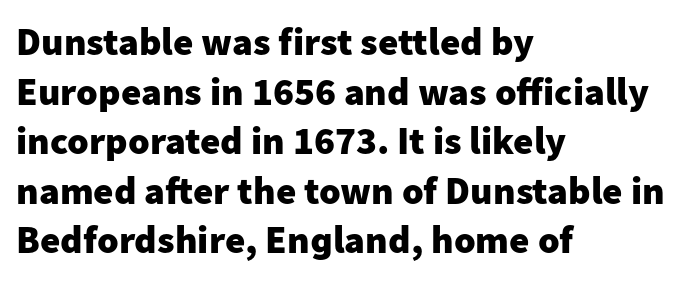
{"serif": "no", "italic": "no", "bold": "yes", "weight": "heavy", "width": "normal", "stroke_contrast": "low", "x_height": "medium", "monospaced": "no", "underline": "no", "align": "left", "line_spacing": "normal", "line_spacing_ratio": 1.27, "letter_spacing": "normal", "letter_spacing_em": 0.0, "glyph_px": 39}
